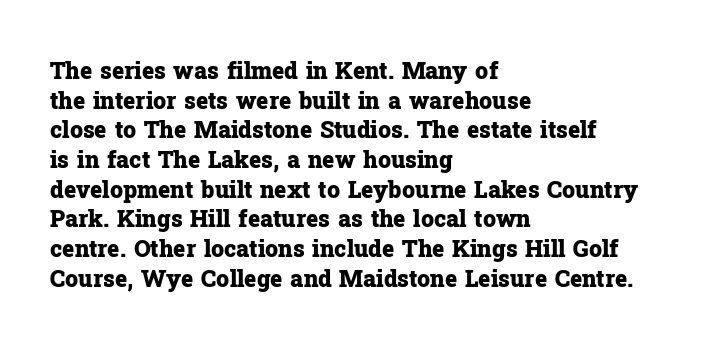
Is there any slant? The stems are plumb. Nothing unusual about the tracking: characters are spaced as the font intends. These words are printed bold, with thick strokes throughout. Evenly set lines give the paragraph a standard silhouette.
